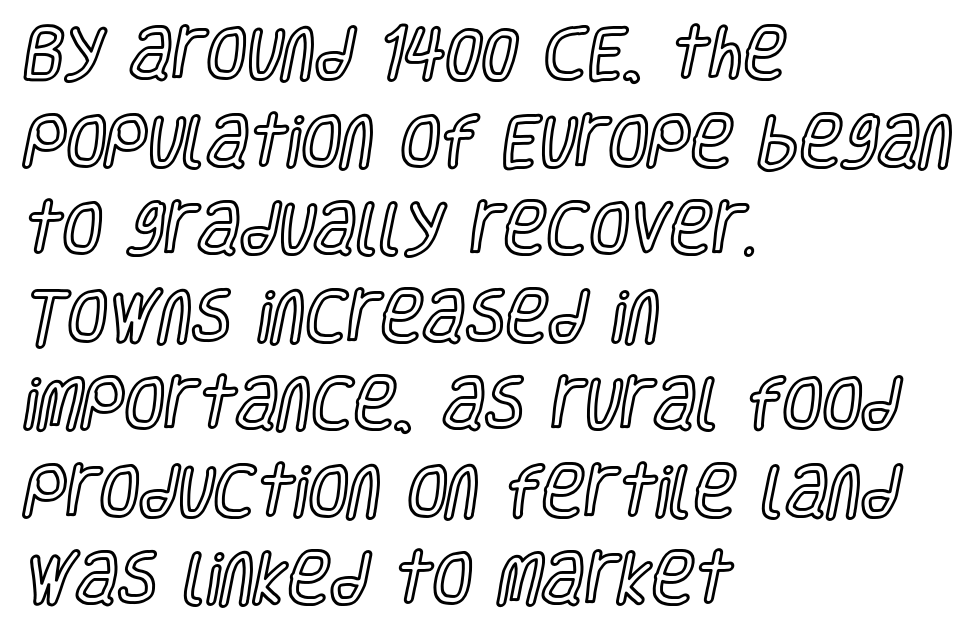
Q: Is the text italic (slanted)? A: Yes.
Q: Is the text underlined? A: No.
Q: How is the paragraph aligned? A: Left-aligned.
Q: Is the spacing between letters normal or unusually wide? A: Normal.
Q: Is the spacing between lines tight, normal or loose? A: Normal.
Q: Width (condensed, normal, or wide)? A: Condensed.
Q: x-height? A: Large.
Q: Monospaced? A: No.
